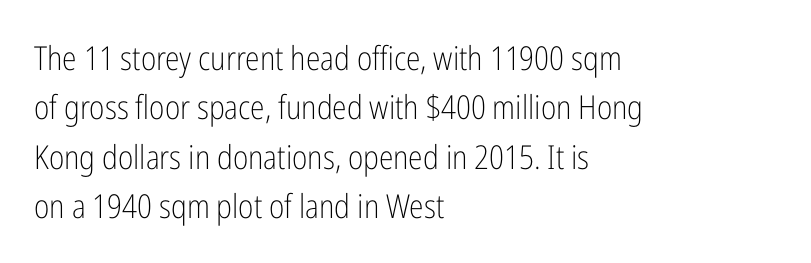
Q: Is the text bold? A: No.
Q: Is the text italic (slanted)? A: No, it is upright.
Q: Is the typeface a serif or a sans-serif typeface? A: Sans-serif.
Q: Is the text underlined? A: No.
Q: How is the paragraph aligned? A: Left-aligned.
Q: Is the spacing between letters normal or unusually wide? A: Normal.
Q: Is the spacing between lines tight, normal or loose? A: Normal.
Q: Width (condensed, normal, or wide)? A: Condensed.
Q: Stroke contrast? A: Low.
Q: x-height? A: Medium.
Q: Monospaced? A: No.
